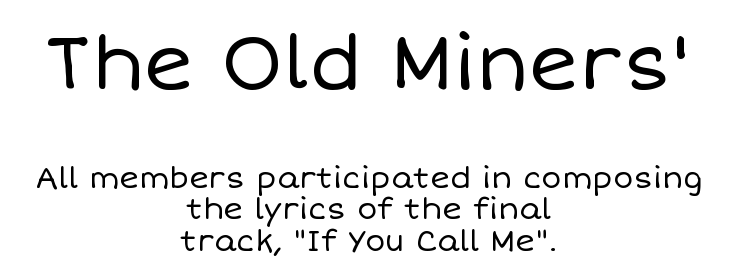
The image shows 76 px regular-weight type, upright; set centered, tight line spacing (1.05x), normal letter spacing, not underlined; the first (top) block is 2.53x larger; low stroke contrast and a large x-height.
